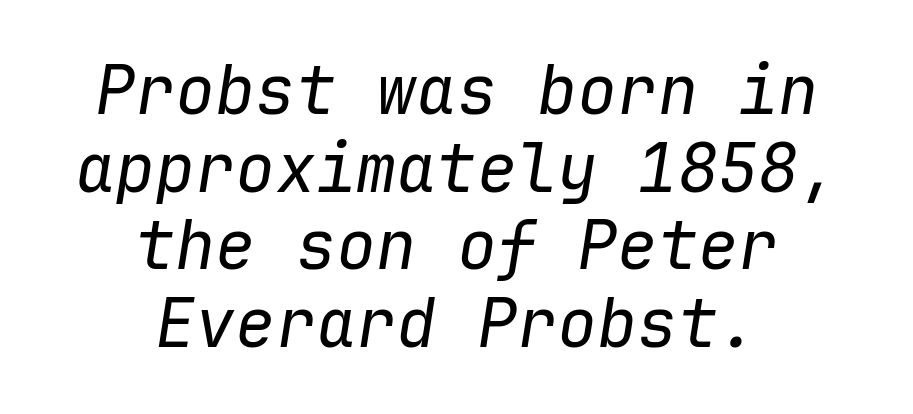
The image shows 67 px regular-weight type, italic (leaning right), monospaced; set centered, line spacing 1.16x, normal letter spacing, not underlined; low stroke contrast and a medium x-height.
